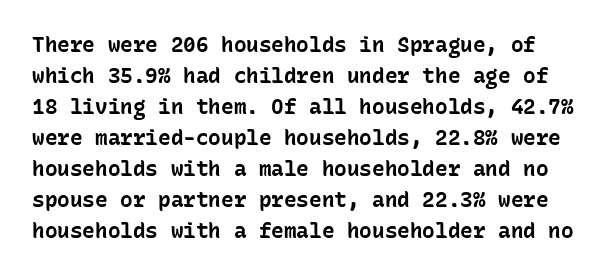
The image shows 21 px bold type, upright; set normal line spacing (1.48x), normal letter spacing, not underlined.
